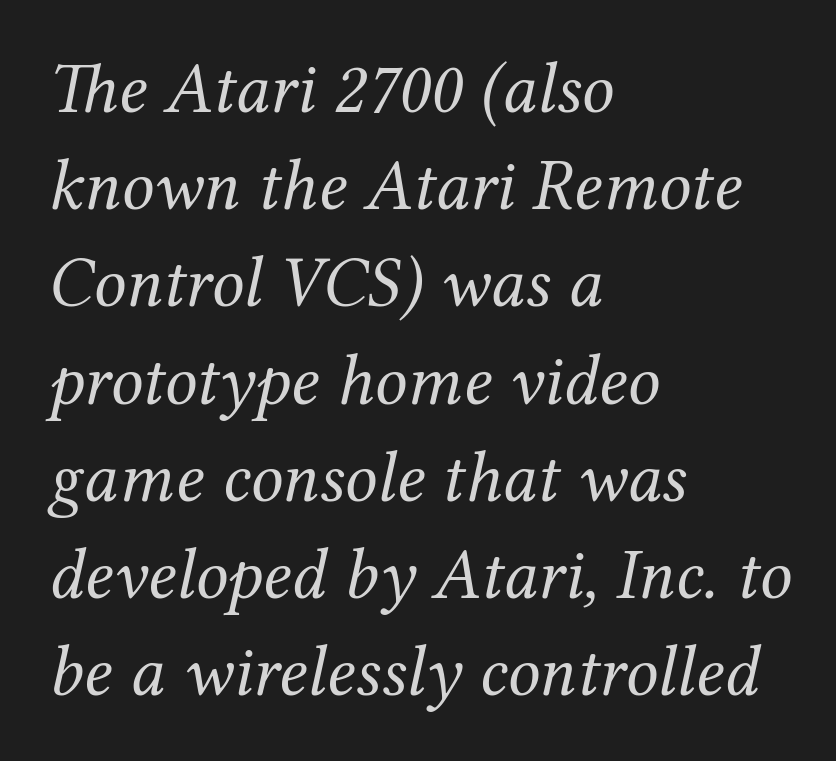
Weight: not bold — regular or lighter. Type style note: has serifs. The passage shown leans; its letterforms are oblique. Any mark beneath the type? The region is blank.
